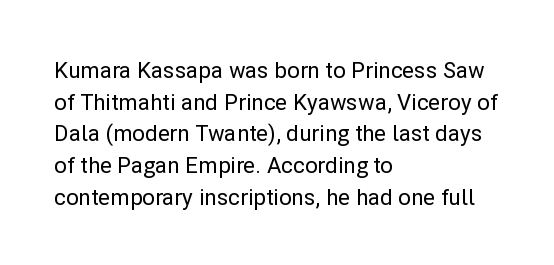
Q: Is the text italic (slanted)? A: No, it is upright.
Q: Is the text underlined? A: No.
Q: How is the paragraph aligned? A: Left-aligned.
Q: Is the spacing between letters normal or unusually wide? A: Normal.
Q: Is the spacing between lines tight, normal or loose? A: Normal.
